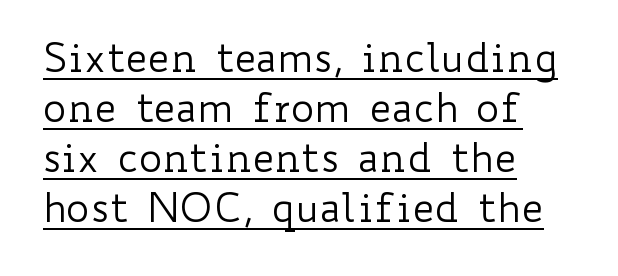
Vertical stems look standard width or narrower in stroke. The vertical gap from one line to the next is medium. Notice how the passage keeps a crisp vertical edge on the left only. A roman cut, with each character standing at attention. A rule runs beneath these lines of type.
